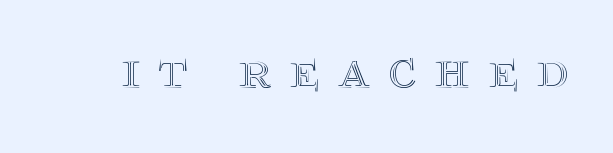
The image shows 55 px text type, upright; set unusually wide letter spacing (+0.34 em), not underlined; a large x-height.
